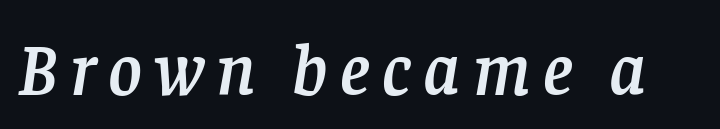
Q: Is the text italic (slanted)? A: Yes, it leans right by about 8 degrees.
Q: Is the typeface a serif or a sans-serif typeface? A: Serif.
Q: Is the text underlined? A: No.
Q: Width (condensed, normal, or wide)? A: Normal.
Q: Stroke contrast? A: Low.
Q: x-height? A: Large.
Q: Monospaced? A: No.
